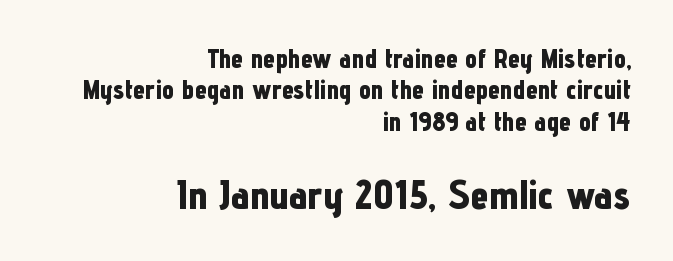
{"serif": "no", "italic": "no", "bold": "yes", "weight": "bold", "width": "condensed", "stroke_contrast": "low", "x_height": "medium", "monospaced": "no", "underline": "no", "align": "right", "line_spacing_ratio": 1.16, "letter_spacing": "normal", "letter_spacing_em": 0.0, "larger_block": "second", "size_ratio": 1.52, "glyph_px": 41}
